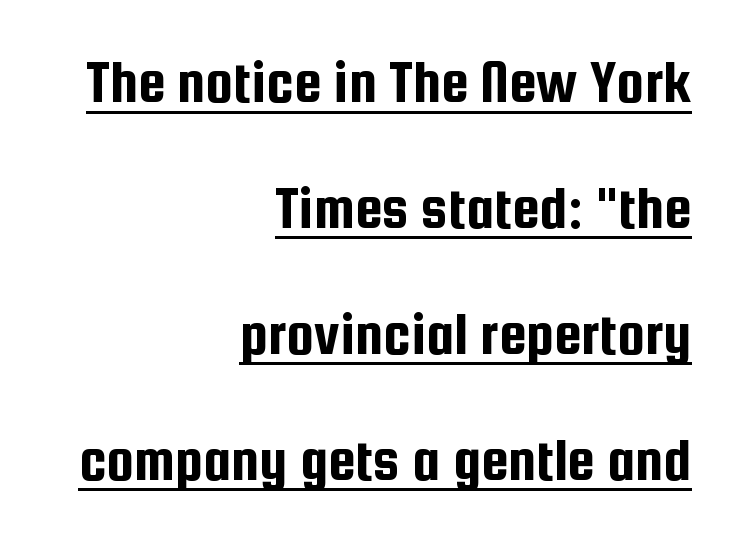
The typography opts for an upright posture over an oblique one. The passage shown has conventional tracking throughout. If you drew a ruler down the right edge, every line would touch it. Each letter's strokes conclude bluntly, with no projecting serifs. Rows of type keep a wide berth in the vertical direction.
